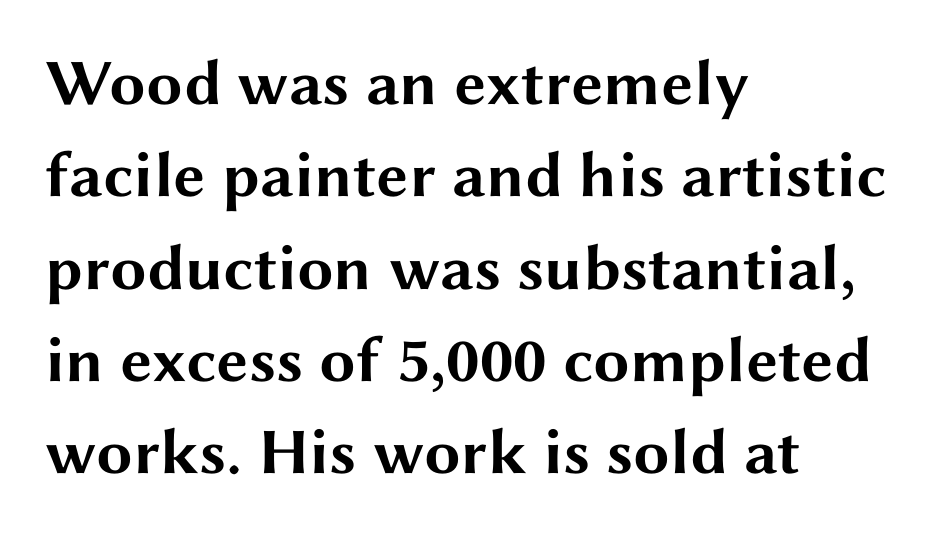
The image shows 65 px bold, wide sans-serif type, upright; set left-aligned, normal line spacing (1.42x), normal letter spacing, not underlined; medium stroke contrast and a medium x-height.
